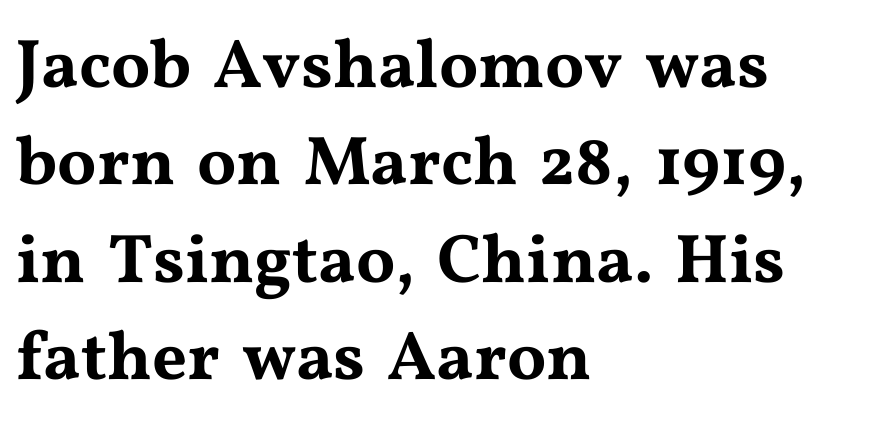
The image shows 69 px wide serif type, upright; set left-aligned, normal line spacing (1.41x), normal letter spacing, not underlined; medium stroke contrast and a medium x-height.
